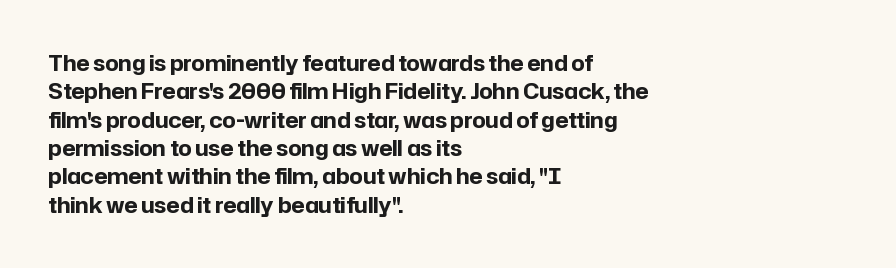
The lines in this sample share a left origin and differ only in where they stop. The block of text has a typical density, with ordinary space between rows. Posture: upright roman. The characters look thick and weighty, a clear bold. Letters rest on an invisible, unmarked baseline. There is no visible air inserted between adjacent glyphs.
